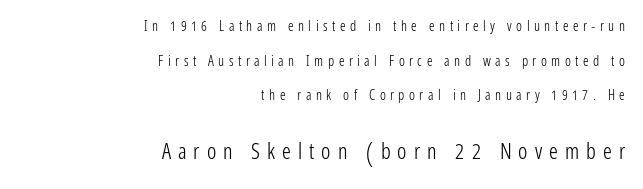
The image shows 22 px text type, upright; set right-aligned, loose line spacing (2.47x), unusually wide letter spacing (+0.32 em), not underlined; the second (bottom) block is 1.57x larger.
